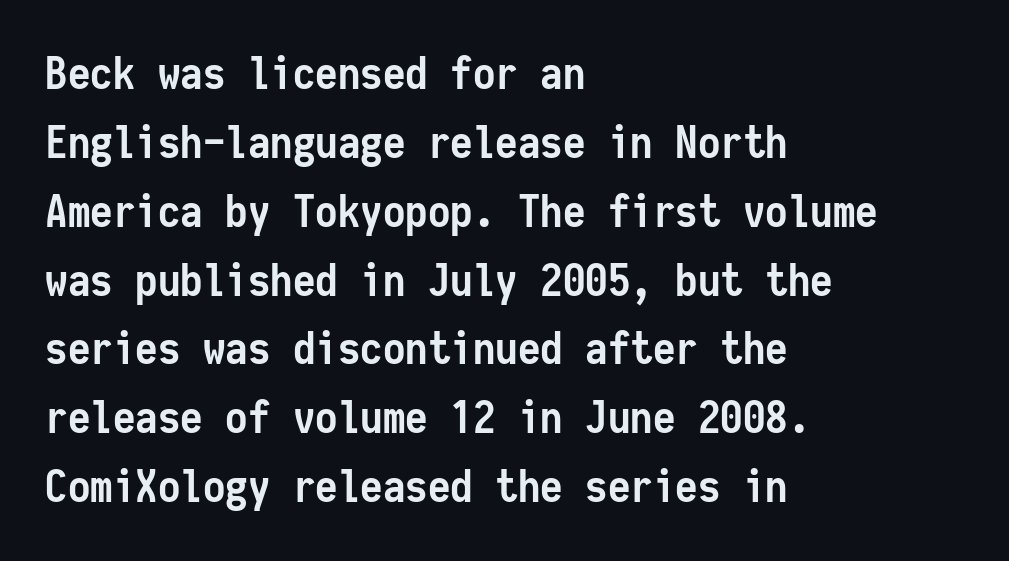
The image shows 45 px semibold, condensed sans-serif type, upright, monospaced; set left-aligned, normal line spacing (1.53x), normal letter spacing, not underlined; low stroke contrast and a medium x-height.
